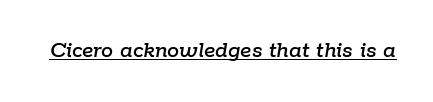
{"italic": "yes", "lean": "right", "slant_degrees": 9, "underline": "yes", "letter_spacing": "normal", "letter_spacing_em": 0.0, "glyph_px": 24}
